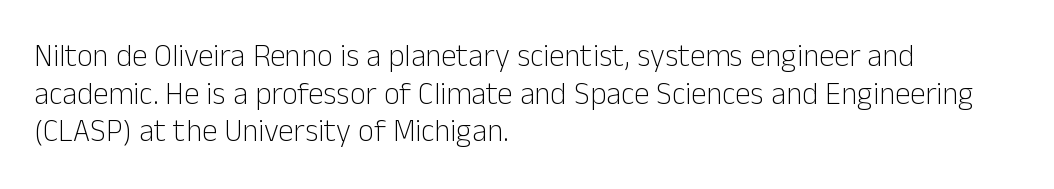
Q: Is the text bold? A: No.
Q: Is the text italic (slanted)? A: No, it is upright.
Q: Is the typeface a serif or a sans-serif typeface? A: Sans-serif.
Q: Is the text underlined? A: No.
Q: How is the paragraph aligned? A: Left-aligned.
Q: Is the spacing between letters normal or unusually wide? A: Normal.
Q: Width (condensed, normal, or wide)? A: Normal.
Q: Stroke contrast? A: Low.
Q: x-height? A: Medium.
Q: Monospaced? A: No.
